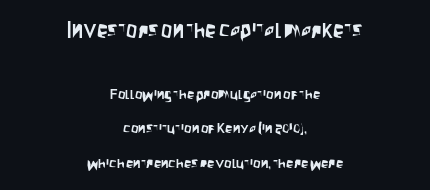
The lettering stays uniformly vertical, giving the passage a roman look. The letterforms sit shoulder to shoulder at normal distance. These lines stand farther apart than default settings would place them. The emphasis by scale lands on block number one, above.
